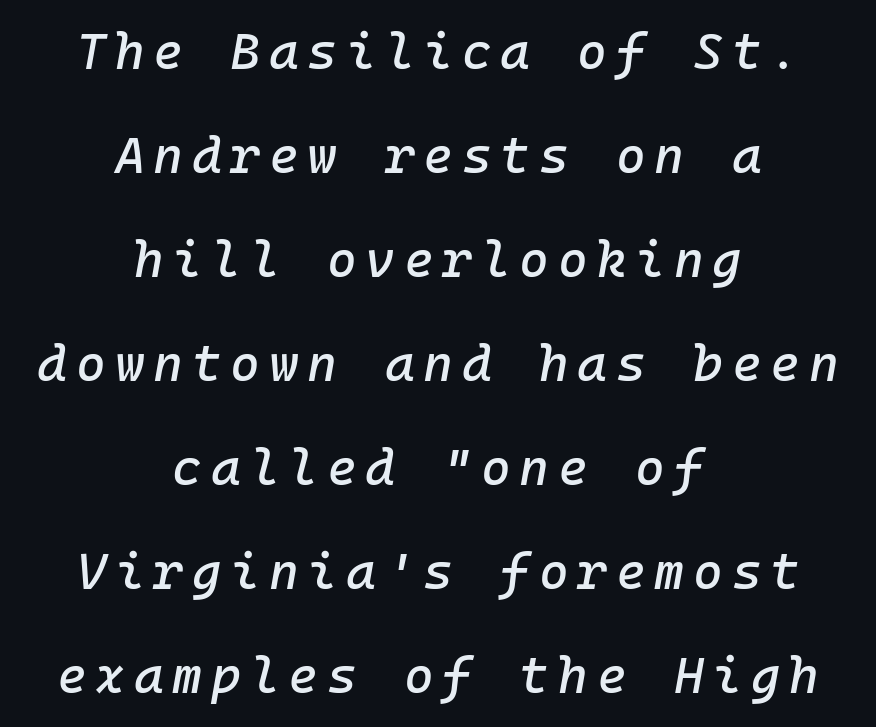
The image shows 51 px text type, italic (leaning right), monospaced; set centered, loose line spacing (2.04x), not underlined; low stroke contrast and a medium x-height.
